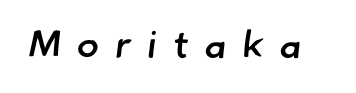
Q: Is the text bold? A: Semi-bold.
Q: Is the typeface a serif or a sans-serif typeface? A: Sans-serif.
Q: Is the text underlined? A: No.
Q: Is the spacing between letters normal or unusually wide? A: Unusually wide.
Q: Width (condensed, normal, or wide)? A: Normal.
Q: Stroke contrast? A: Low.
Q: x-height? A: Small.
Q: Monospaced? A: No.
